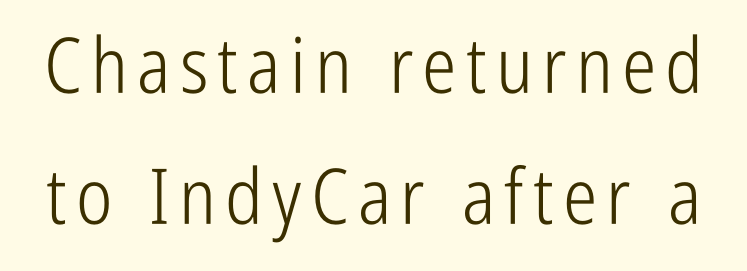
{"serif": "no", "italic": "no", "bold": "no", "weight": "light", "width": "condensed", "stroke_contrast": "low", "x_height": "medium", "monospaced": "no", "underline": "no", "line_spacing": "normal", "line_spacing_ratio": 1.7, "glyph_px": 77}
